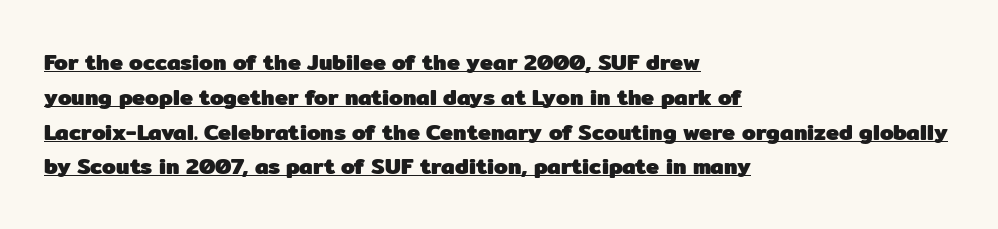
The lines are quadded left. Thick stems and heavy bowls — unmistakably bold. Between one letter and the next there's only the usual sliver of space. Looks like someone drew a line under every word here. Horizontal bands of white between lines are of average thickness.
